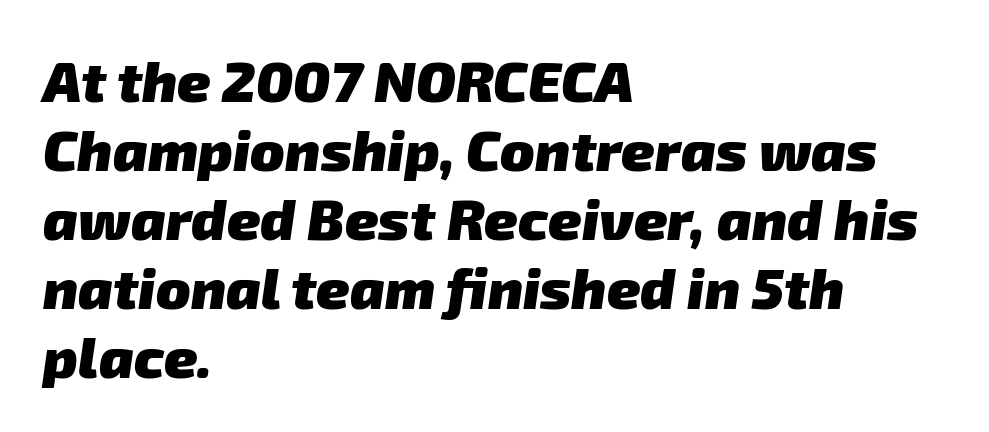
Unmarked baselines from the first word to the last. The letters carry no serifs — their stems end cleanly without finishing strokes. The face used here is rendered with its standard letterfit. Is this a fixed-width face? No — the glyphs have proportional, varying widths. Stroke thickness is high; the sample reads as a true bold.
